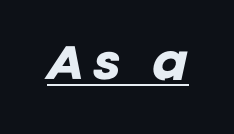
{"italic": "yes", "lean": "right", "slant_degrees": 12, "bold": "yes", "weight": "heavy", "width": "normal", "stroke_contrast": "low", "x_height": "large", "monospaced": "no", "underline": "yes", "letter_spacing": "wide", "letter_spacing_em": 0.21, "glyph_px": 41}
